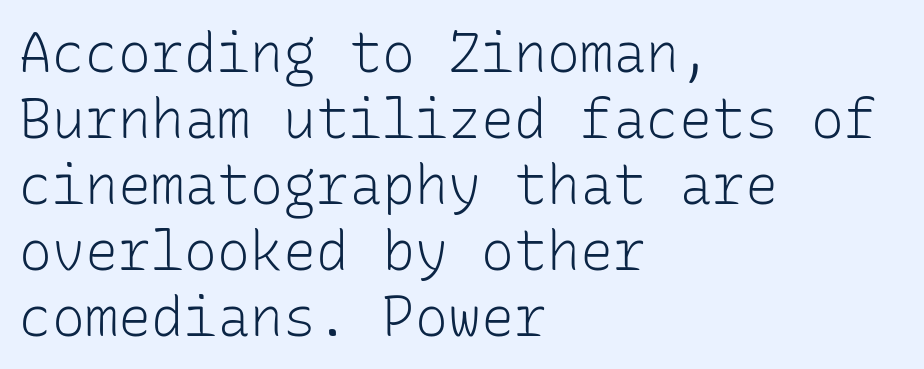
Fixed-width glyphs throughout — classic coding-font behaviour. Weight: not bold — regular or lighter. This rendering leaves character spacing at its baseline value. Does the type have serifs? No, each stem ends abruptly.
